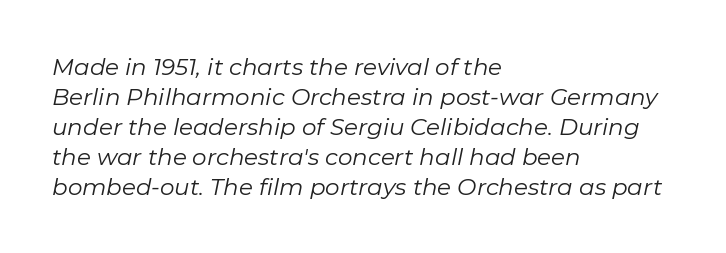
The image shows 23 px text type, italic (leaning right); set left-aligned, normal line spacing (1.3x), normal letter spacing, not underlined.
